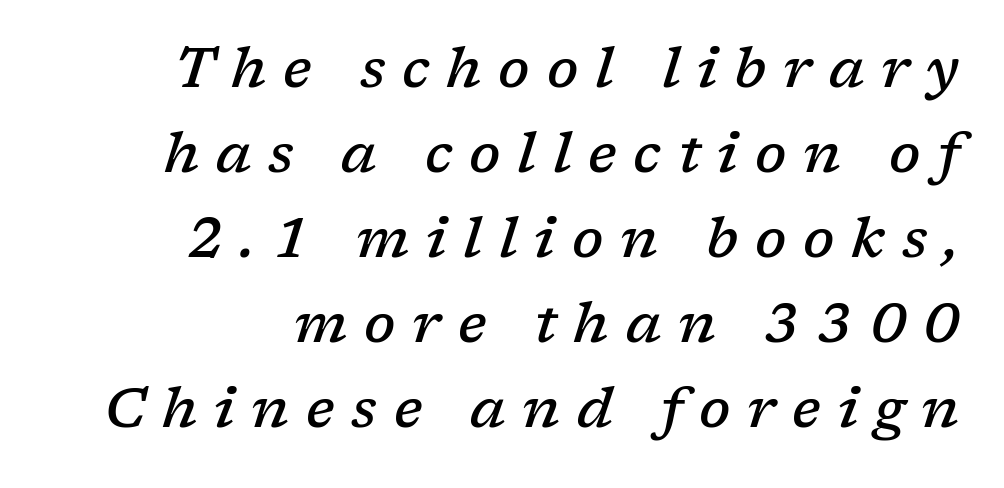
Q: Is the text bold? A: Semi-bold.
Q: Is the text italic (slanted)? A: Yes, it leans right by about 17 degrees.
Q: Is the typeface a serif or a sans-serif typeface? A: Serif.
Q: Is the text underlined? A: No.
Q: How is the paragraph aligned? A: Right-aligned.
Q: Is the spacing between letters normal or unusually wide? A: Unusually wide.
Q: Is the spacing between lines tight, normal or loose? A: Normal.
Q: Width (condensed, normal, or wide)? A: Normal.
Q: Stroke contrast? A: Low.
Q: x-height? A: Medium.
Q: Monospaced? A: No.
